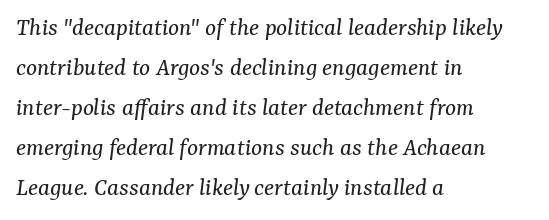
{"italic": "yes", "lean": "right", "slant_degrees": 7, "bold": "no", "underline": "no", "align": "left", "line_spacing": "normal", "line_spacing_ratio": 1.54, "letter_spacing": "normal", "letter_spacing_em": 0.0, "glyph_px": 26}
